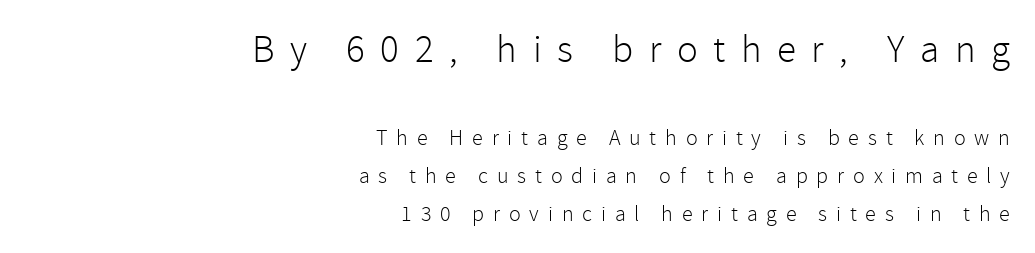
Q: Is the text bold? A: No.
Q: Is the text italic (slanted)? A: No, it is upright.
Q: Is the typeface a serif or a sans-serif typeface? A: Sans-serif.
Q: Is the text underlined? A: No.
Q: How is the paragraph aligned? A: Right-aligned.
Q: Is the spacing between letters normal or unusually wide? A: Unusually wide.
Q: Which block of text is set in a larger size, the first (top) or the second (bottom)? A: The first (top) one.
Q: Width (condensed, normal, or wide)? A: Normal.
Q: Stroke contrast? A: Low.
Q: x-height? A: Medium.
Q: Monospaced? A: No.
